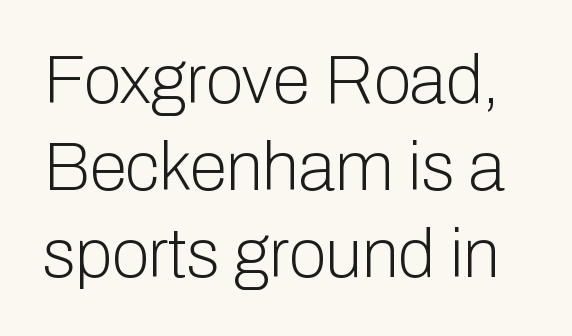
Bare-footed words on every line. Designer's note — italics off, roman on. A typesetter would call this proportional, since set widths differ per character. Is the stroke heavy? The answer is a plain regular-or-lighter. The line-height multiplier appears to be the usual default.
